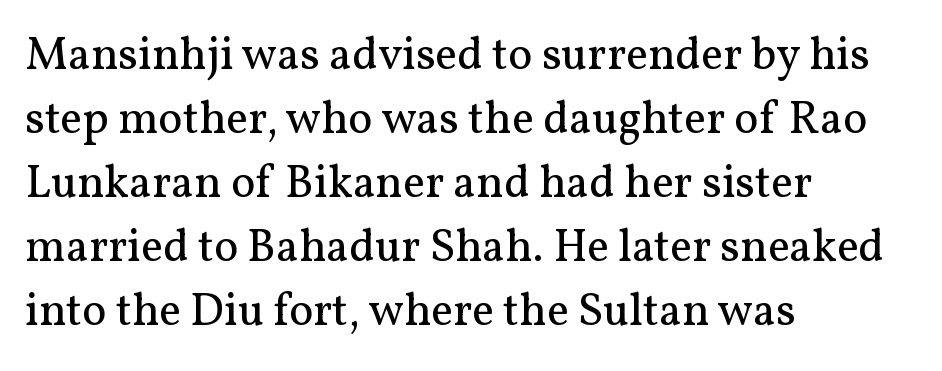
{"serif": "yes", "italic": "no", "bold": "no", "weight": "regular", "width": "normal", "stroke_contrast": "medium", "x_height": "medium", "monospaced": "no", "underline": "no", "align": "left", "line_spacing": "normal", "line_spacing_ratio": 1.39, "letter_spacing": "normal", "letter_spacing_em": 0.0, "glyph_px": 46}
